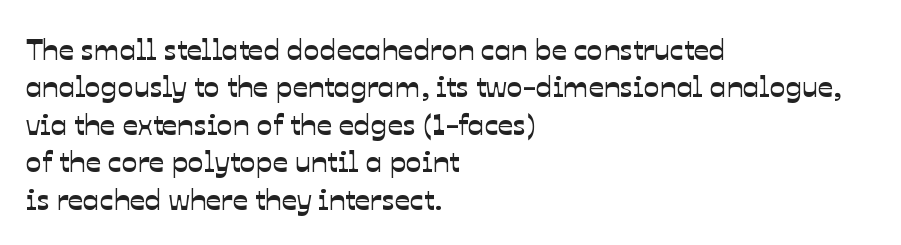
{"serif": "no", "width": "normal", "stroke_contrast": "low", "x_height": "medium", "monospaced": "no", "underline": "no", "align": "left", "line_spacing": "normal", "line_spacing_ratio": 1.25, "letter_spacing": "normal", "letter_spacing_em": 0.0, "glyph_px": 30}
